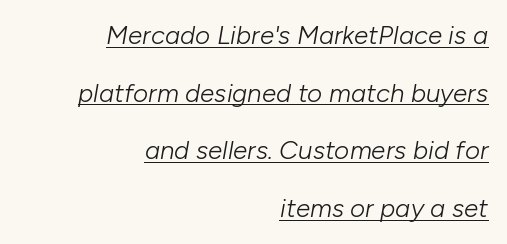
{"italic": "yes", "lean": "right", "slant_degrees": 10, "bold": "no", "underline": "yes", "align": "right", "line_spacing": "loose", "line_spacing_ratio": 2.22, "letter_spacing": "normal", "letter_spacing_em": 0.0, "glyph_px": 26}
